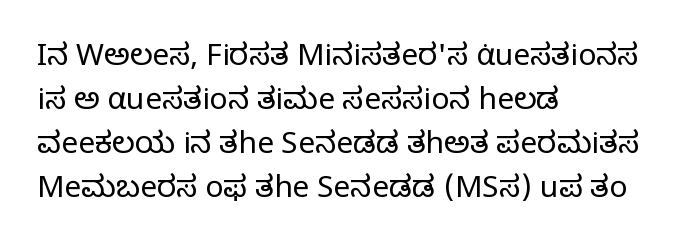
Q: Is the text bold? A: No.
Q: Is the text italic (slanted)? A: No, it is upright.
Q: Is the typeface a serif or a sans-serif typeface? A: Serif.
Q: Is the text underlined? A: No.
Q: How is the paragraph aligned? A: Left-aligned.
Q: Is the spacing between letters normal or unusually wide? A: Normal.
Q: Is the spacing between lines tight, normal or loose? A: Normal.
Q: Width (condensed, normal, or wide)? A: Normal.
Q: Stroke contrast? A: Low.
Q: x-height? A: Large.
Q: Monospaced? A: No.
